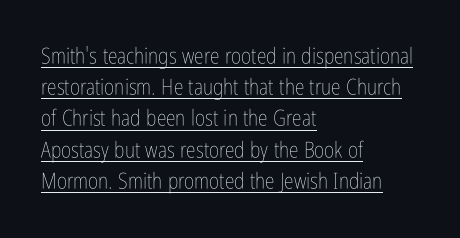
Casual observation: everything's shoved over to the left. Standard letterfit; no display-style spreading of the glyphs. Do the letters lean? They stand straight. If you measured baseline to baseline, you'd find a middling distance. Check the space under the baseline: a stroke is drawn there. The characters are drawn with everyday or finer stroke widths.
